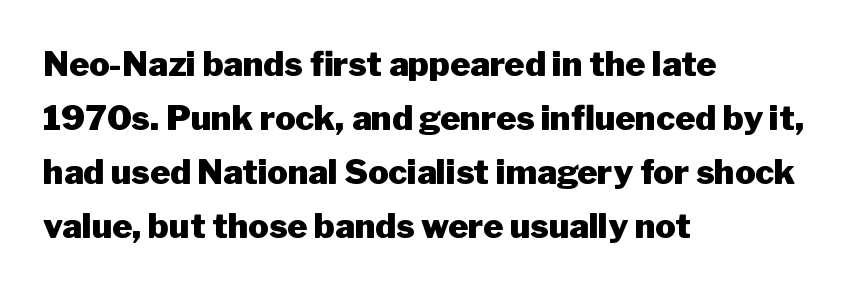
Q: Is the text bold? A: Yes.
Q: Is the text italic (slanted)? A: No, it is upright.
Q: Is the typeface a serif or a sans-serif typeface? A: Sans-serif.
Q: Is the text underlined? A: No.
Q: How is the paragraph aligned? A: Left-aligned.
Q: Is the spacing between letters normal or unusually wide? A: Normal.
Q: Is the spacing between lines tight, normal or loose? A: Normal.
Q: Width (condensed, normal, or wide)? A: Normal.
Q: Stroke contrast? A: Low.
Q: x-height? A: Medium.
Q: Monospaced? A: No.
